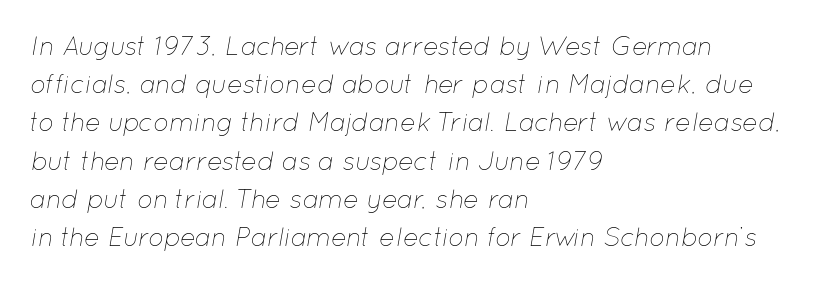
Q: Is the text bold? A: No.
Q: Is the text italic (slanted)? A: Yes, it leans right by about 12 degrees.
Q: Is the text underlined? A: No.
Q: How is the paragraph aligned? A: Left-aligned.
Q: Is the spacing between letters normal or unusually wide? A: Normal.
Q: Is the spacing between lines tight, normal or loose? A: Normal.
